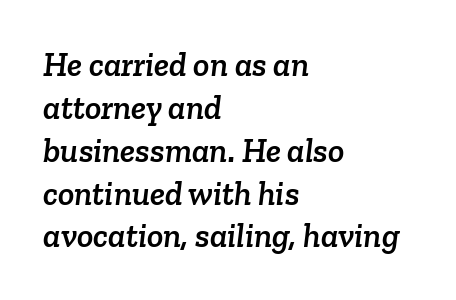
{"serif": "yes", "width": "normal", "stroke_contrast": "low", "x_height": "medium", "monospaced": "no", "underline": "no", "align": "left", "line_spacing": "normal", "line_spacing_ratio": 1.26, "letter_spacing": "normal", "letter_spacing_em": 0.0, "glyph_px": 34}
